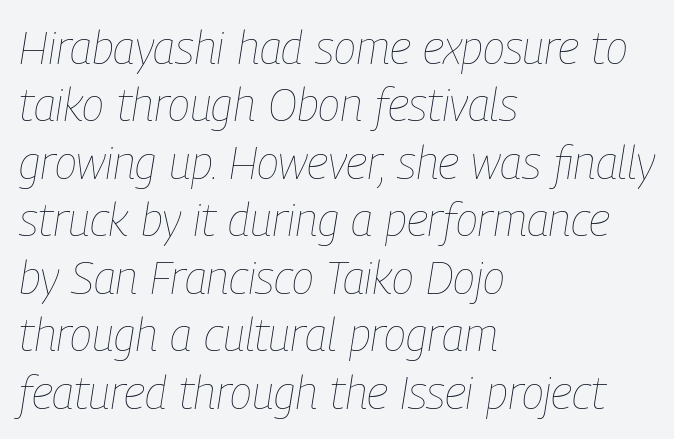
Q: Is the text bold? A: No.
Q: Is the text italic (slanted)? A: Yes, it leans right by about 9 degrees.
Q: Is the text underlined? A: No.
Q: How is the paragraph aligned? A: Left-aligned.
Q: Is the spacing between letters normal or unusually wide? A: Normal.
Q: Is the spacing between lines tight, normal or loose? A: Normal.
Q: Width (condensed, normal, or wide)? A: Condensed.
Q: Stroke contrast? A: Low.
Q: x-height? A: Medium.
Q: Monospaced? A: No.
